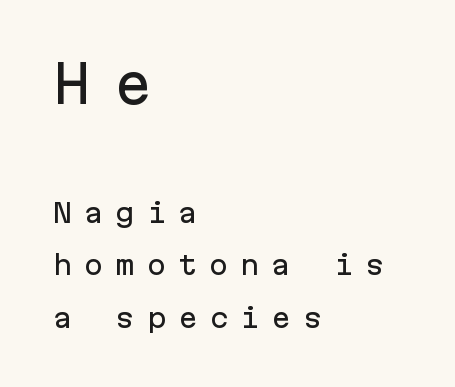
Q: Is the text italic (slanted)? A: No, it is upright.
Q: Is the typeface a serif or a sans-serif typeface? A: Sans-serif.
Q: Is the text underlined? A: No.
Q: How is the paragraph aligned? A: Left-aligned.
Q: Is the spacing between letters normal or unusually wide? A: Unusually wide.
Q: Is the spacing between lines tight, normal or loose? A: Loose.
Q: Which block of text is set in a larger size, the first (top) or the second (bottom)? A: The first (top) one.
Q: Width (condensed, normal, or wide)? A: Normal.
Q: Stroke contrast? A: Low.
Q: x-height? A: Medium.
Q: Monospaced? A: Yes.
